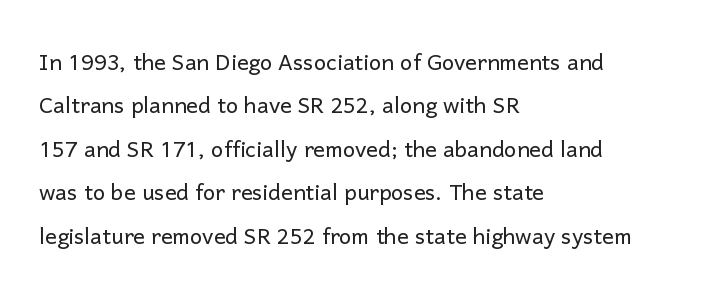
{"serif": "no", "italic": "no", "bold": "no", "weight": "light", "width": "normal", "stroke_contrast": "low", "x_height": "medium", "monospaced": "no", "underline": "no", "align": "left", "line_spacing": "normal", "line_spacing_ratio": 1.5, "letter_spacing": "normal", "letter_spacing_em": 0.0, "glyph_px": 29}
